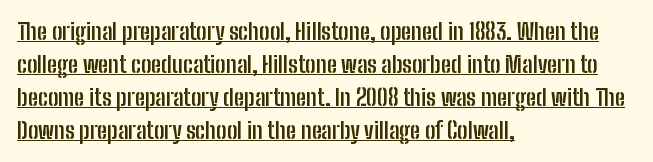
The image shows 23 px bold type, upright; set left-aligned, normal line spacing (1.44x), normal letter spacing, underlined.
